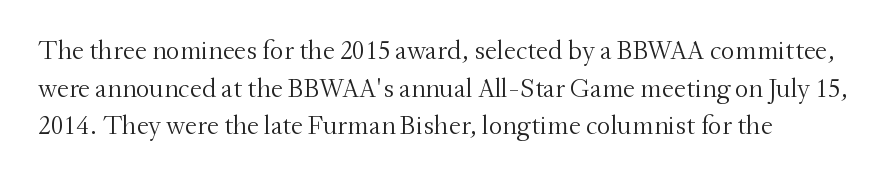
{"italic": "no", "bold": "no", "underline": "no", "line_spacing": "normal", "line_spacing_ratio": 1.39, "letter_spacing": "normal", "letter_spacing_em": 0.0, "glyph_px": 27}
